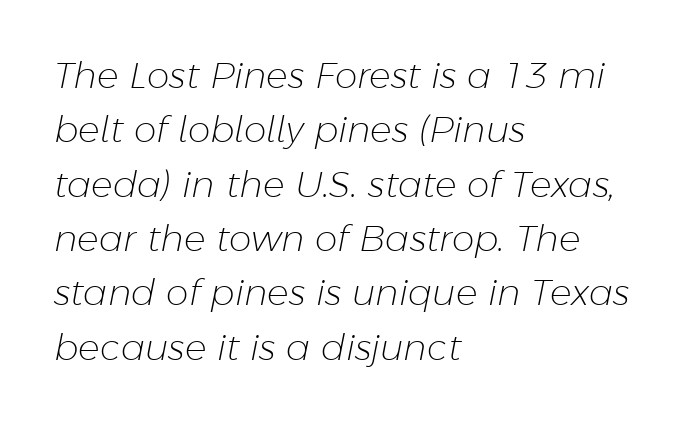
Q: Is the text bold? A: No.
Q: Is the text italic (slanted)? A: Yes, it leans right by about 11 degrees.
Q: Is the text underlined? A: No.
Q: How is the paragraph aligned? A: Left-aligned.
Q: Is the spacing between letters normal or unusually wide? A: Normal.
Q: Is the spacing between lines tight, normal or loose? A: Normal.
Q: Width (condensed, normal, or wide)? A: Normal.
Q: Stroke contrast? A: Low.
Q: x-height? A: Medium.
Q: Monospaced? A: No.
